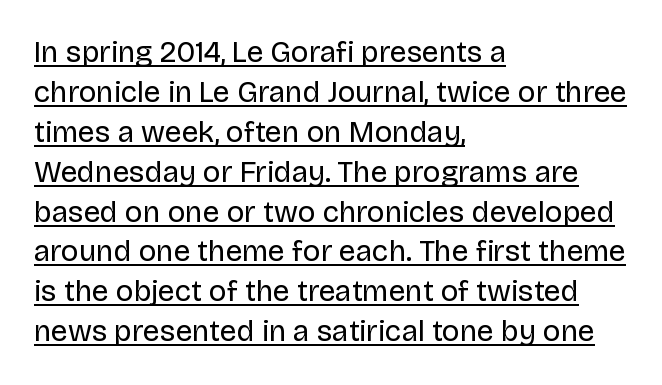
The gaps between neighbouring characters are ordinary and unremarkable. Proportional: the letters do not fall into vertical columns. Visually the block forms a straight wall on the left and a jagged coastline on the right. The rows are spaced the way most documents space them. The glyphs are accompanied by a horizontal stroke just below them.
